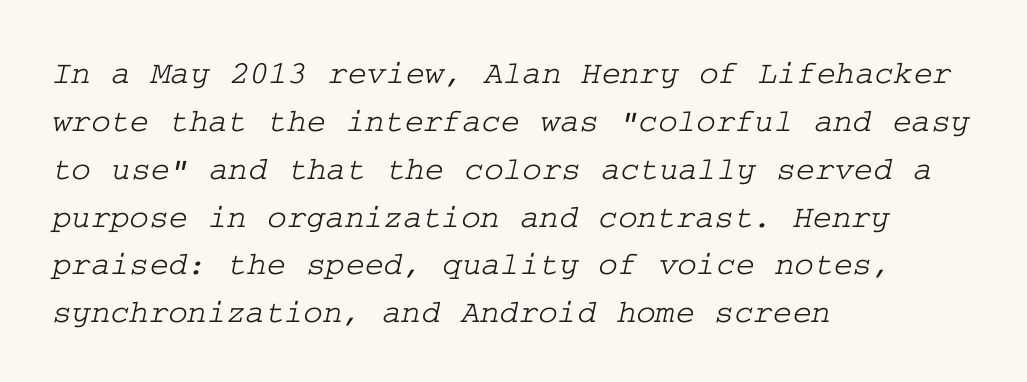
{"serif": "yes", "width": "wide", "stroke_contrast": "low", "x_height": "medium", "underline": "no", "align": "left", "line_spacing": "normal", "line_spacing_ratio": 1.45, "letter_spacing": "normal", "letter_spacing_em": 0.0, "glyph_px": 33}
